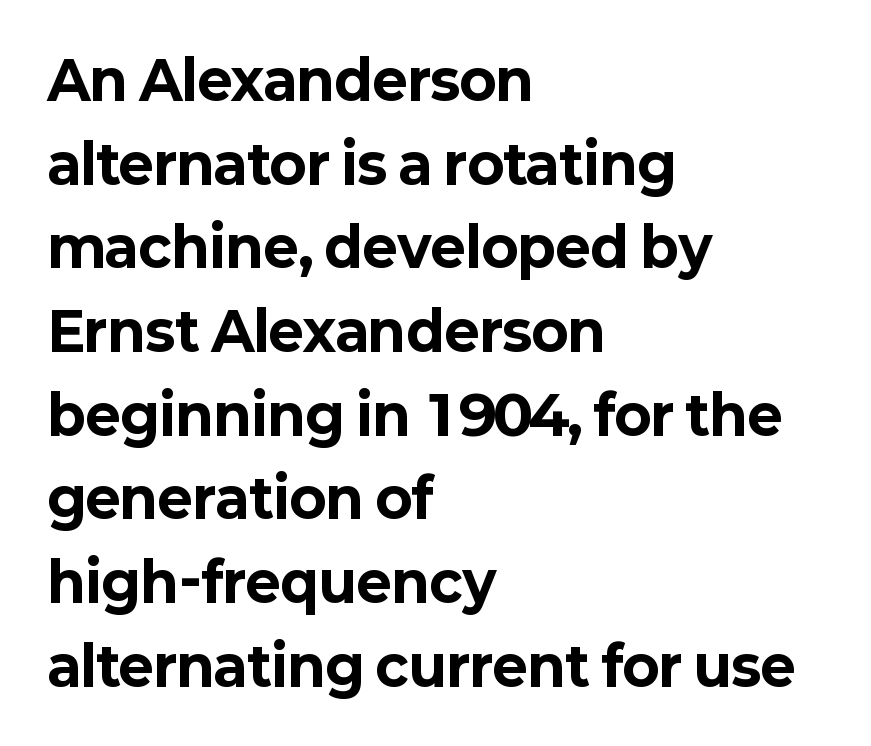
Q: Is the text bold? A: Yes.
Q: Is the text italic (slanted)? A: No, it is upright.
Q: Is the typeface a serif or a sans-serif typeface? A: Sans-serif.
Q: Is the text underlined? A: No.
Q: How is the paragraph aligned? A: Left-aligned.
Q: Is the spacing between letters normal or unusually wide? A: Normal.
Q: Is the spacing between lines tight, normal or loose? A: Normal.
Q: Width (condensed, normal, or wide)? A: Normal.
Q: Stroke contrast? A: Low.
Q: x-height? A: Medium.
Q: Monospaced? A: No.
